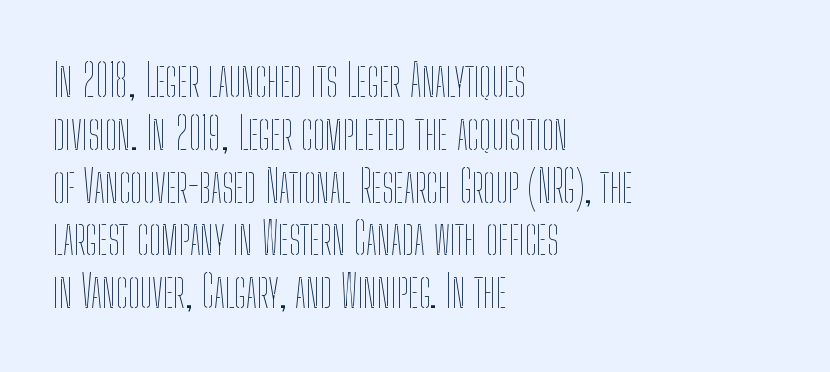
Q: Is the text bold? A: No.
Q: Is the text italic (slanted)? A: No, it is upright.
Q: Is the text underlined? A: No.
Q: How is the paragraph aligned? A: Left-aligned.
Q: Is the spacing between letters normal or unusually wide? A: Normal.
Q: Width (condensed, normal, or wide)? A: Condensed.
Q: Stroke contrast? A: Low.
Q: x-height? A: Medium.
Q: Monospaced? A: No.
